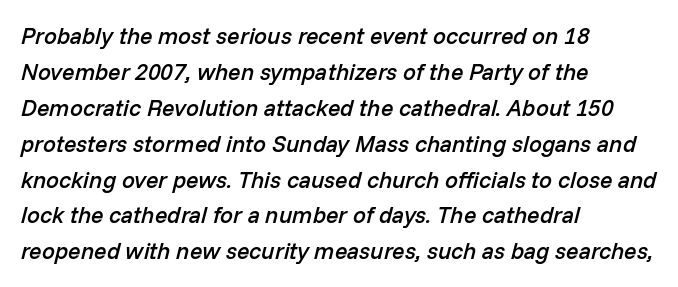
Q: Is the text bold? A: Semi-bold.
Q: Is the text italic (slanted)? A: Yes, it leans right by about 14 degrees.
Q: Is the text underlined? A: No.
Q: How is the paragraph aligned? A: Left-aligned.
Q: Is the spacing between letters normal or unusually wide? A: Normal.
Q: Is the spacing between lines tight, normal or loose? A: Normal.
